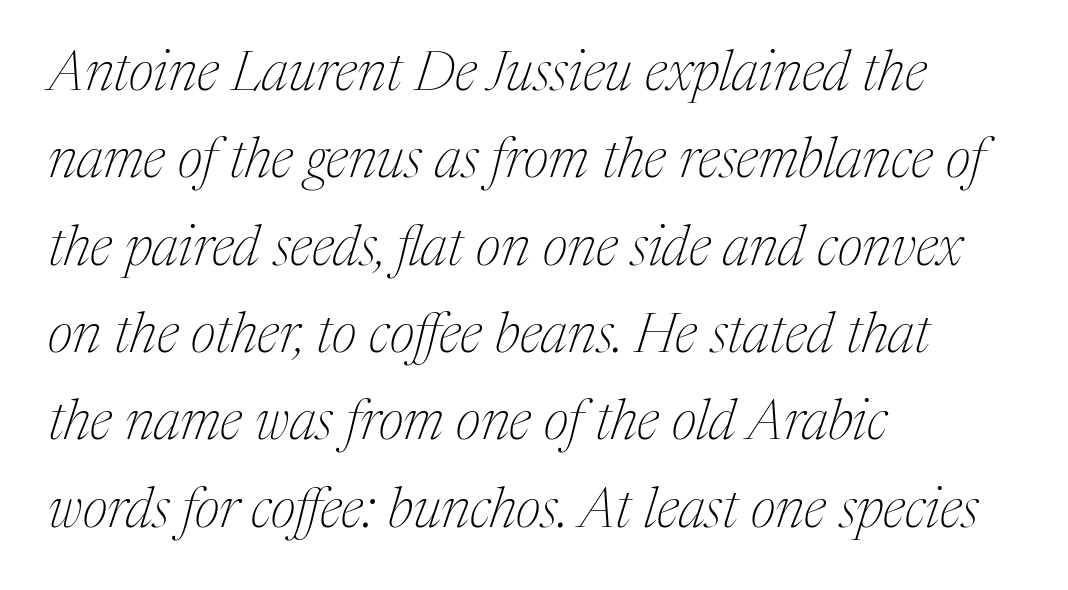
Q: Is the text bold? A: No.
Q: Is the text italic (slanted)? A: Yes, it leans right by about 17 degrees.
Q: Is the typeface a serif or a sans-serif typeface? A: Serif.
Q: Is the text underlined? A: No.
Q: How is the paragraph aligned? A: Left-aligned.
Q: Is the spacing between letters normal or unusually wide? A: Normal.
Q: Is the spacing between lines tight, normal or loose? A: Normal.
Q: Width (condensed, normal, or wide)? A: Normal.
Q: Stroke contrast? A: Medium.
Q: x-height? A: Medium.
Q: Monospaced? A: No.
